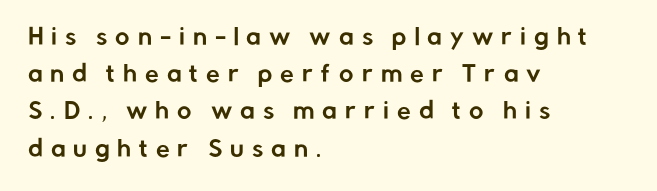
If you drew a line through each stem, it would be perfectly vertical. The specimen omits any rule beneath the text block's lines. All the whitespace from short lines collects on the right. Words appear elongated and porous because spacing is wide. Notice how descenders clear the ascenders below comfortably — that's standard leading.
